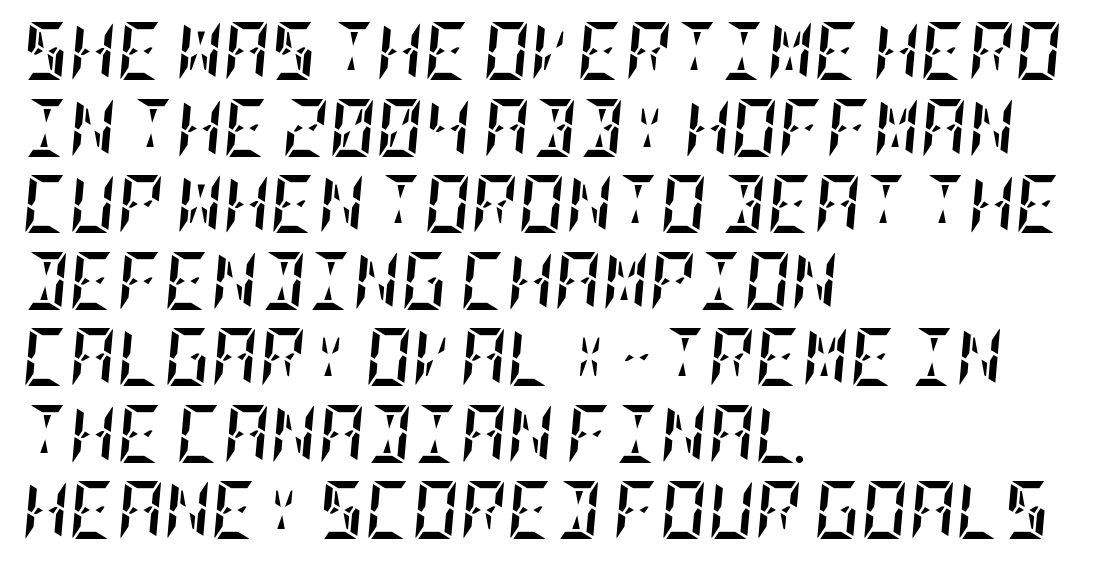
Compared with typical body copy, the letter spacing here is the same. Would a proofreader flag this as italicized? Yes. Clear beneath every line of the passage. Each line starts at the same left margin while the right side varies. The space between consecutive lines is moderate.
